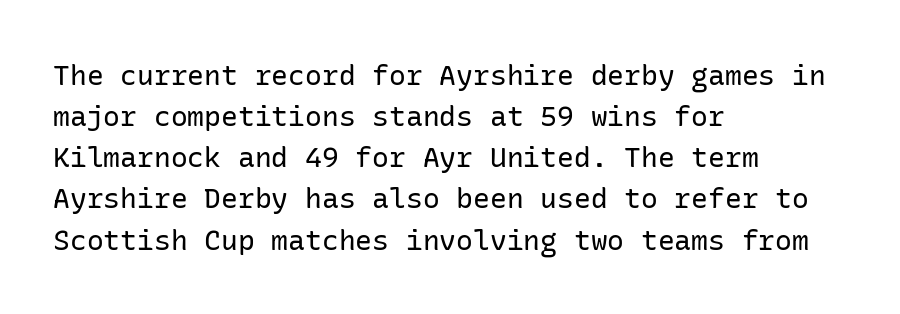
{"serif": "no", "italic": "no", "bold": "no", "weight": "regular", "width": "normal", "stroke_contrast": "low", "x_height": "medium", "underline": "no", "align": "left", "line_spacing": "normal", "line_spacing_ratio": 1.47, "letter_spacing": "normal", "letter_spacing_em": 0.0, "glyph_px": 28}
